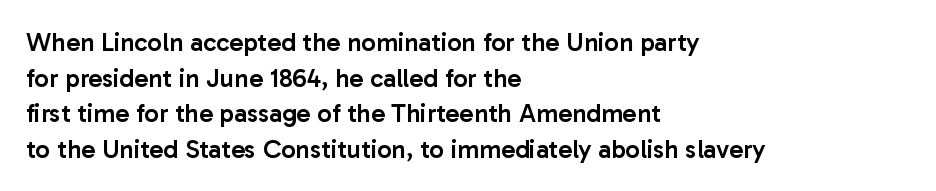
The letters sit at their default tracking, neither squeezed nor spread. Line starts are locked; line ends wander. These words are printed semibold, heavier than regular yet not bold. Does the lettering tilt? It doesn't — this is upright. Students, observe: this is what conventionally led text looks like. Type without underlining.
